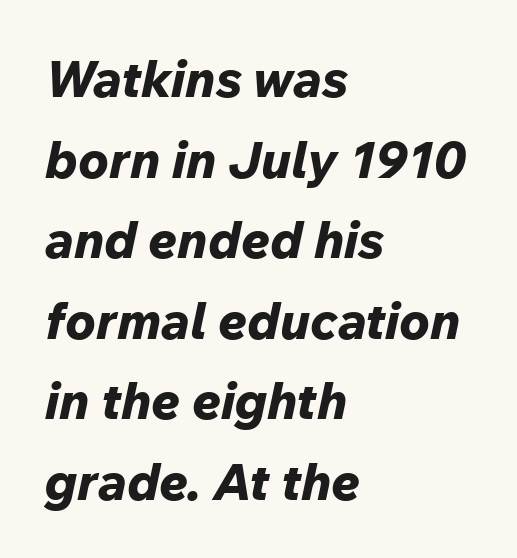
{"italic": "yes", "lean": "right", "slant_degrees": 12, "bold": "yes", "weight": "bold", "width": "normal", "stroke_contrast": "low", "x_height": "medium", "monospaced": "no", "underline": "no", "align": "left", "line_spacing": "normal", "line_spacing_ratio": 1.58, "letter_spacing": "normal", "letter_spacing_em": 0.0, "glyph_px": 51}
